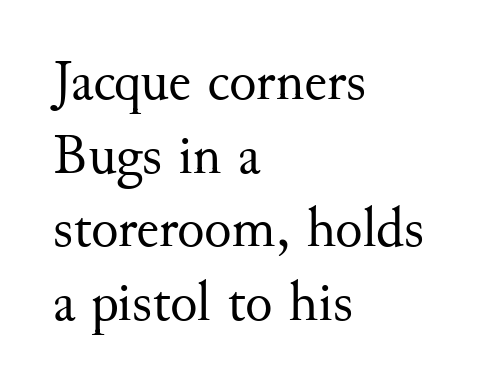
Normally led — the rows are evenly, conventionally spaced. Weight: regular or lighter. The text was rendered using a seriffed face with decorative stroke endings. Any mark beneath the type? The region is blank. This sample has the flowing, uneven cadence of proportional lettering. The ragged edge is on the right, which tells us the setting is flush left.
